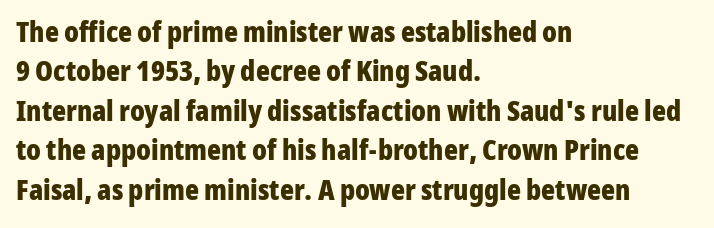
{"serif": "no", "italic": "no", "bold": "yes", "weight": "bold", "width": "condensed", "stroke_contrast": "low", "x_height": "medium", "monospaced": "no", "underline": "no", "align": "left", "line_spacing": "normal", "line_spacing_ratio": 1.36, "letter_spacing": "normal", "letter_spacing_em": 0.0, "glyph_px": 29}
